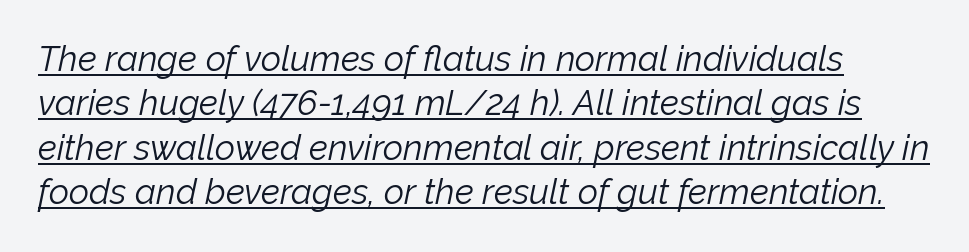
Slanted lettering throughout. The rendered words wear a rule along their underside. The face used here is proportionally spaced, like ordinary book or web type. Weight: not bold — regular or lighter. The letters sit at their default tracking, neither squeezed nor spread.
